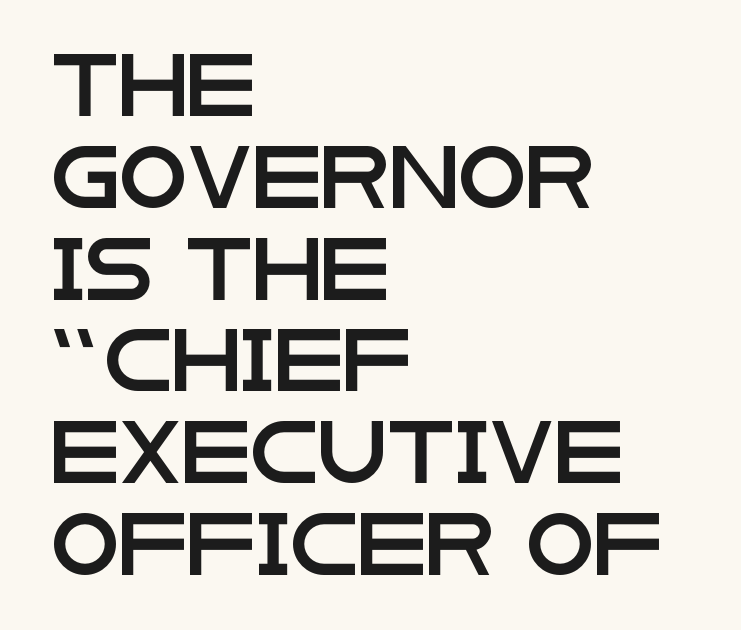
The image shows 62 px wide sans-serif type, upright; set left-aligned, normal line spacing (1.48x), normal letter spacing, not underlined; low stroke contrast and a large x-height.
